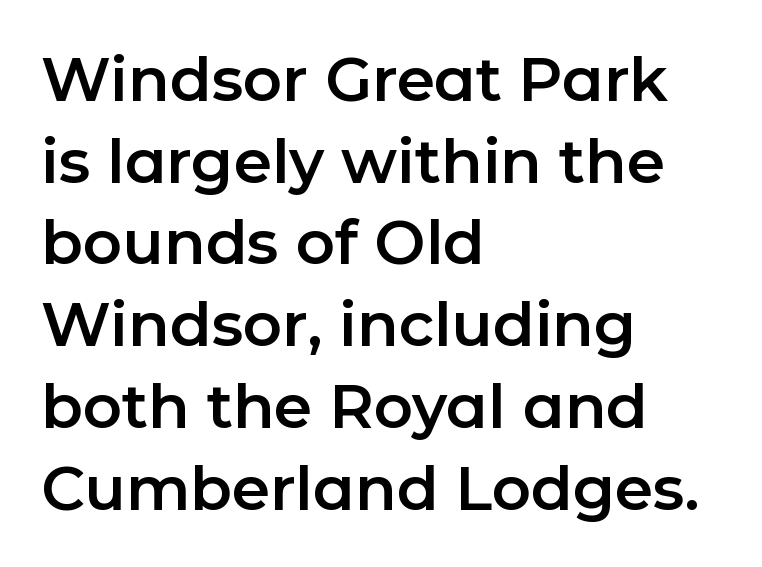
The image shows 61 px sans-serif type, upright; set left-aligned, normal line spacing (1.34x), normal letter spacing, not underlined; low stroke contrast and a medium x-height.
